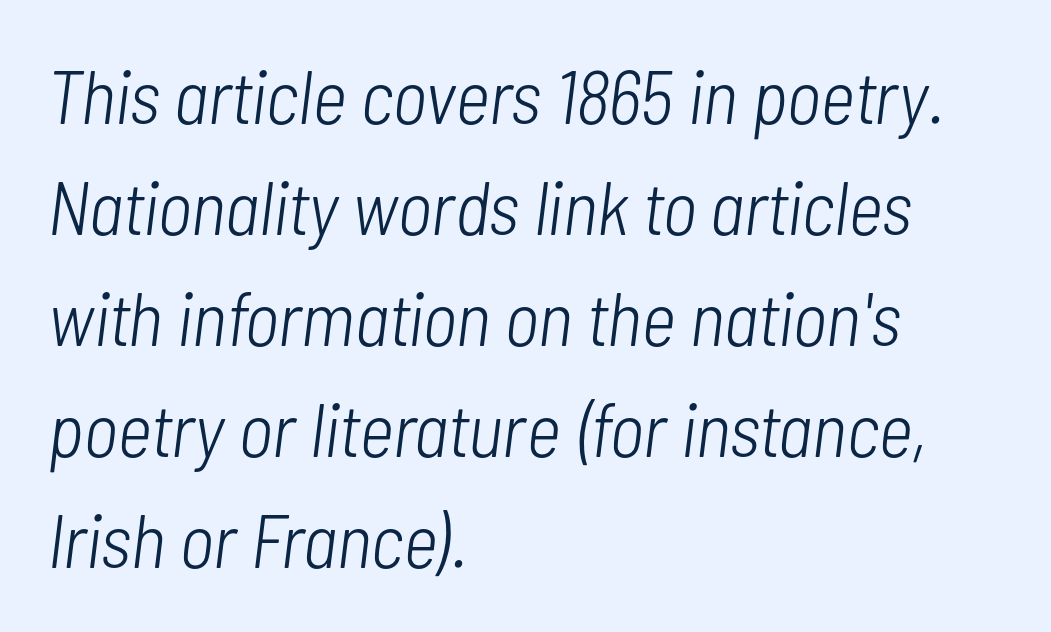
The image shows 76 px light, condensed type, italic (leaning right); set left-aligned, normal line spacing (1.46x), normal letter spacing, not underlined; low stroke contrast and a medium x-height.
